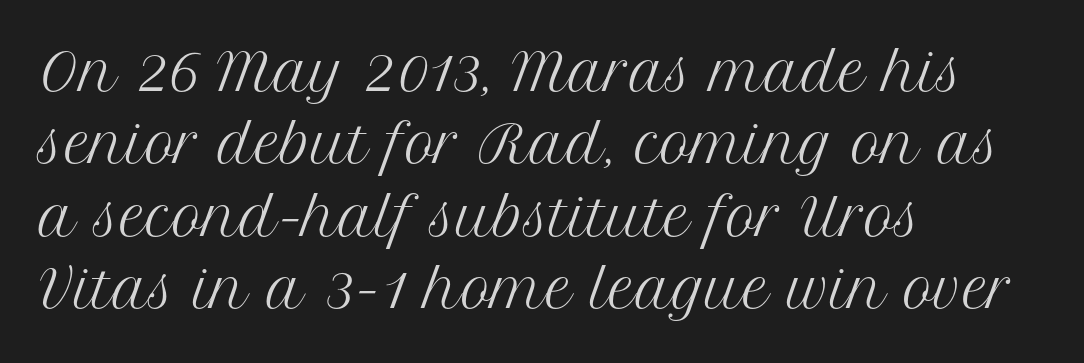
The image shows 51 px regular-weight serif type; set left-aligned, normal line spacing (1.42x), normal letter spacing, not underlined; medium stroke contrast and a medium x-height.
